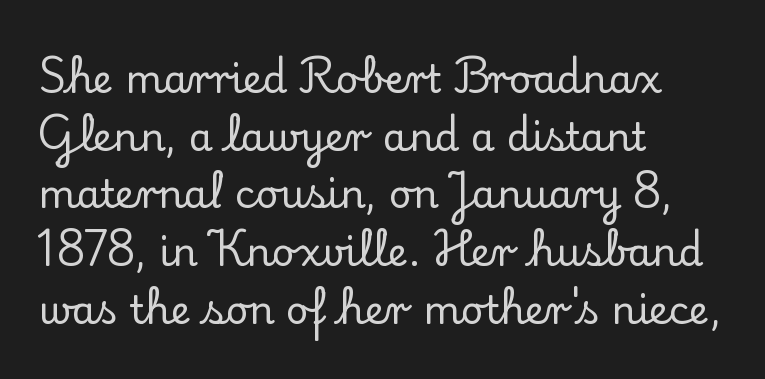
{"serif": "yes", "italic": "no", "width": "normal", "stroke_contrast": "low", "x_height": "small", "monospaced": "no", "underline": "no", "align": "left", "line_spacing": "normal", "line_spacing_ratio": 1.48, "letter_spacing": "normal", "letter_spacing_em": 0.0, "glyph_px": 39}
